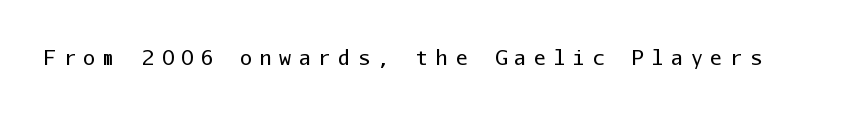
Q: Is the text bold? A: No.
Q: Is the text italic (slanted)? A: No, it is upright.
Q: Is the text underlined? A: No.
Q: Is the spacing between letters normal or unusually wide? A: Unusually wide.
